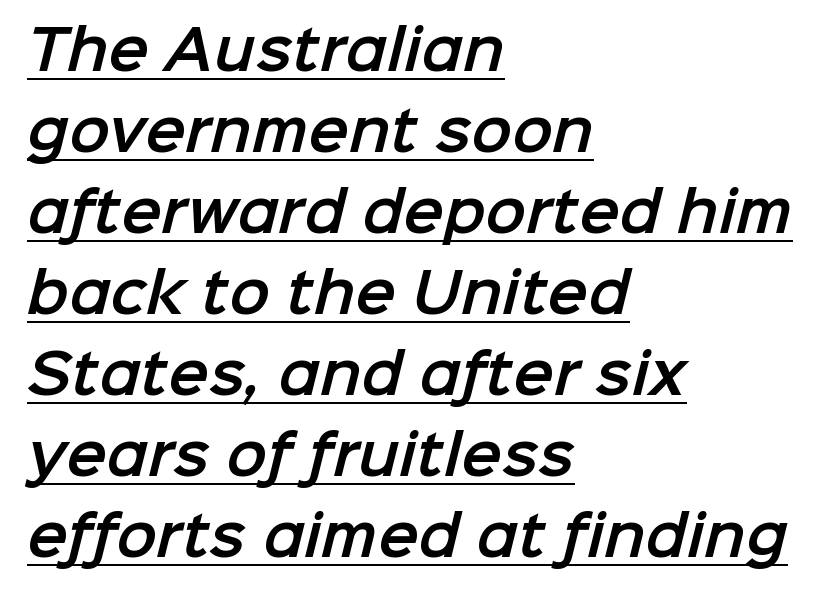
Q: Is the typeface a serif or a sans-serif typeface? A: Sans-serif.
Q: Is the text underlined? A: Yes.
Q: How is the paragraph aligned? A: Left-aligned.
Q: Is the spacing between letters normal or unusually wide? A: Normal.
Q: Is the spacing between lines tight, normal or loose? A: Normal.
Q: Width (condensed, normal, or wide)? A: Normal.
Q: Stroke contrast? A: Low.
Q: x-height? A: Medium.
Q: Monospaced? A: No.
